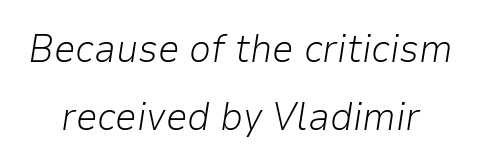
{"italic": "yes", "lean": "right", "slant_degrees": 9, "bold": "no", "weight": "light", "width": "normal", "stroke_contrast": "low", "x_height": "medium", "monospaced": "no", "underline": "no", "line_spacing_ratio": 1.74, "letter_spacing": "normal", "letter_spacing_em": 0.0, "glyph_px": 39}
